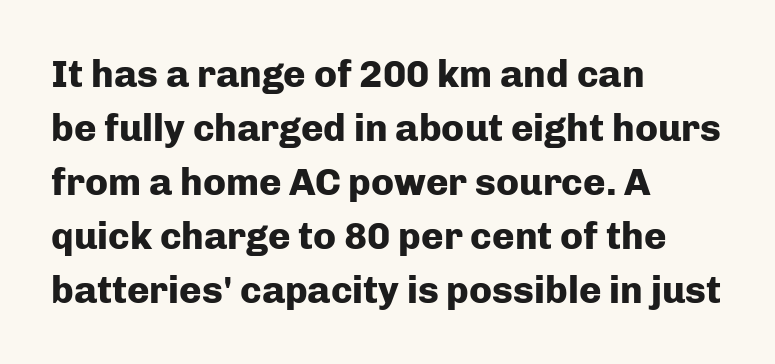
{"serif": "no", "italic": "no", "bold": "yes", "weight": "heavy", "width": "normal", "stroke_contrast": "low", "x_height": "medium", "monospaced": "no", "underline": "no", "align": "left", "line_spacing": "normal", "line_spacing_ratio": 1.42, "letter_spacing": "normal", "letter_spacing_em": 0.0, "glyph_px": 38}
